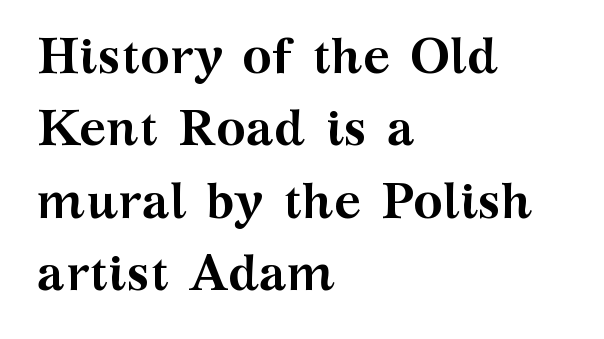
{"serif": "yes", "italic": "no", "bold": "yes", "weight": "semibold", "width": "wide", "stroke_contrast": "medium", "x_height": "medium", "monospaced": "no", "underline": "no", "align": "left", "line_spacing": "normal", "line_spacing_ratio": 1.45, "letter_spacing": "normal", "letter_spacing_em": 0.0, "glyph_px": 50}
